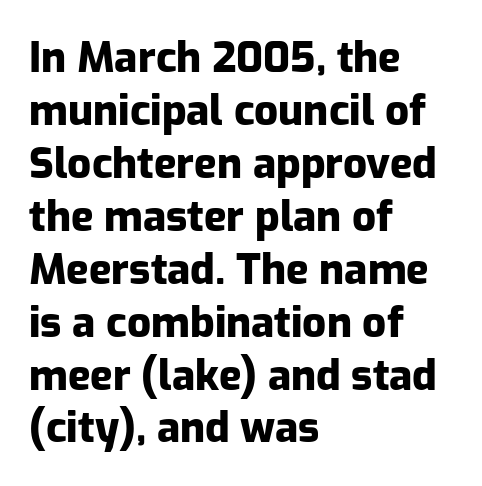
Q: Is the text bold? A: Yes.
Q: Is the text italic (slanted)? A: No, it is upright.
Q: Is the typeface a serif or a sans-serif typeface? A: Sans-serif.
Q: Is the text underlined? A: No.
Q: How is the paragraph aligned? A: Left-aligned.
Q: Is the spacing between letters normal or unusually wide? A: Normal.
Q: Is the spacing between lines tight, normal or loose? A: Normal.
Q: Width (condensed, normal, or wide)? A: Normal.
Q: Stroke contrast? A: Low.
Q: x-height? A: Medium.
Q: Monospaced? A: No.
